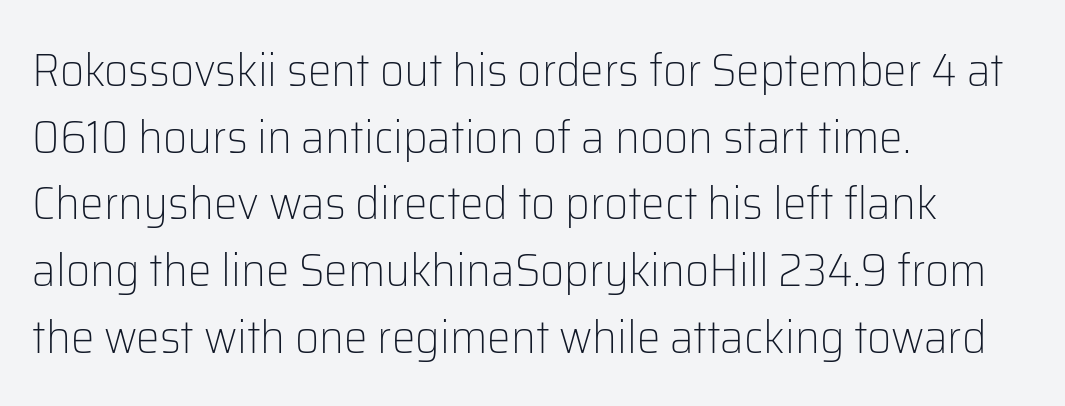
Q: Is the text bold? A: No.
Q: Is the text italic (slanted)? A: No, it is upright.
Q: Is the typeface a serif or a sans-serif typeface? A: Sans-serif.
Q: Is the text underlined? A: No.
Q: How is the paragraph aligned? A: Left-aligned.
Q: Is the spacing between letters normal or unusually wide? A: Normal.
Q: Is the spacing between lines tight, normal or loose? A: Normal.
Q: Width (condensed, normal, or wide)? A: Normal.
Q: Stroke contrast? A: Low.
Q: x-height? A: Medium.
Q: Monospaced? A: No.
